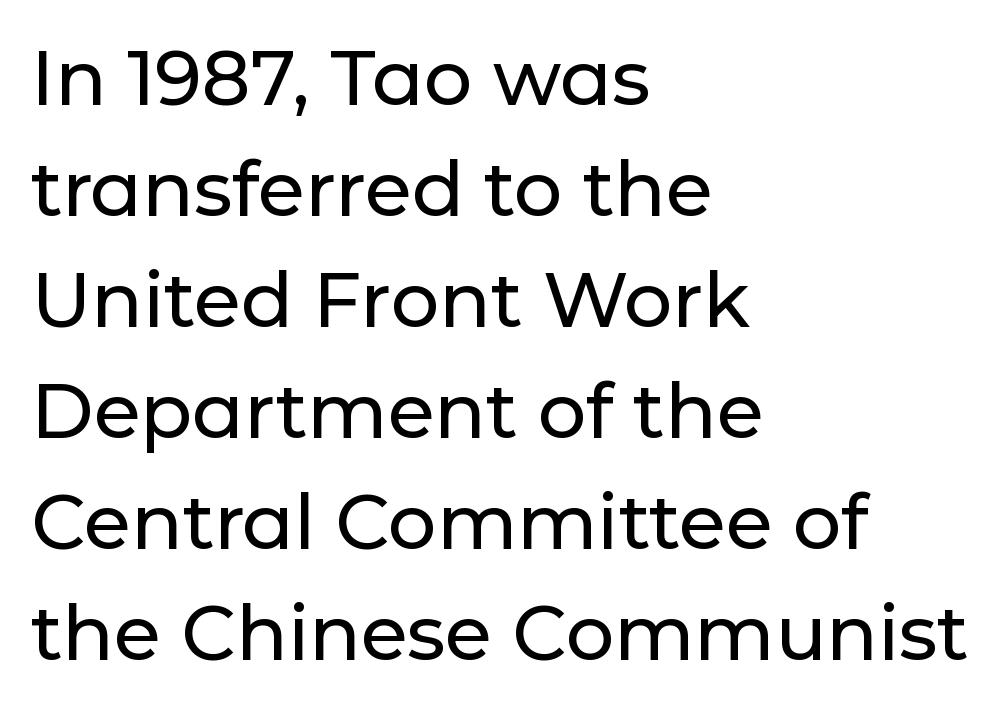
{"serif": "no", "italic": "no", "width": "normal", "stroke_contrast": "low", "x_height": "medium", "monospaced": "no", "underline": "no", "align": "left", "line_spacing": "normal", "line_spacing_ratio": 1.46, "letter_spacing": "normal", "letter_spacing_em": 0.0, "glyph_px": 76}
